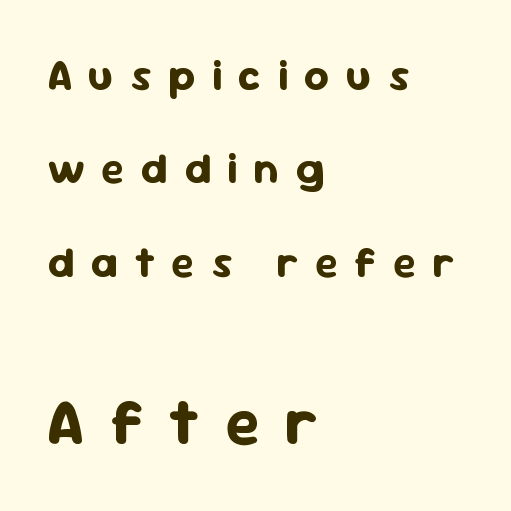
Plenty of ink on the page — the face is bold. In terms of posture, this sample is upright. The rendering anchors every line to the left-hand side. Here the second block reads like a headline and the first like body copy. Font category for this specimen: sans-serif. This sample has the flowing, uneven cadence of proportional lettering.
